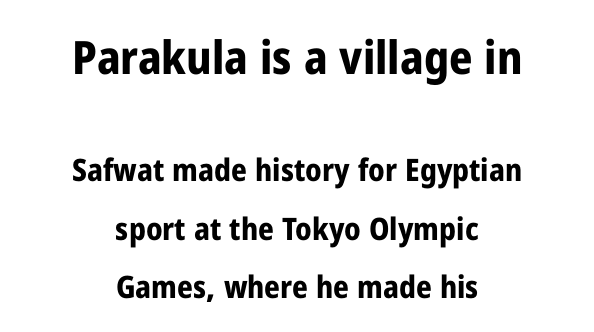
{"serif": "no", "italic": "no", "bold": "yes", "weight": "bold", "width": "condensed", "stroke_contrast": "low", "x_height": "medium", "monospaced": "no", "underline": "no", "align": "center", "line_spacing_ratio": 1.88, "letter_spacing": "normal", "letter_spacing_em": 0.0, "larger_block": "first", "size_ratio": 1.48, "glyph_px": 46}
